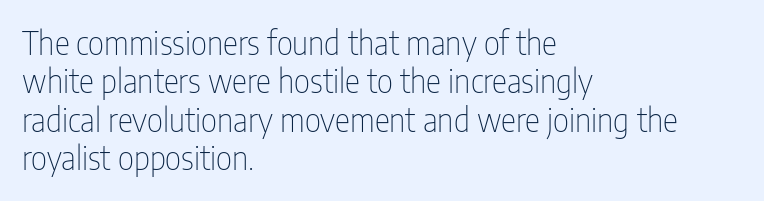
{"serif": "no", "italic": "no", "bold": "no", "weight": "thin", "width": "condensed", "stroke_contrast": "low", "x_height": "medium", "monospaced": "no", "underline": "no", "align": "left", "line_spacing_ratio": 1.2, "letter_spacing": "normal", "letter_spacing_em": 0.0, "glyph_px": 32}
